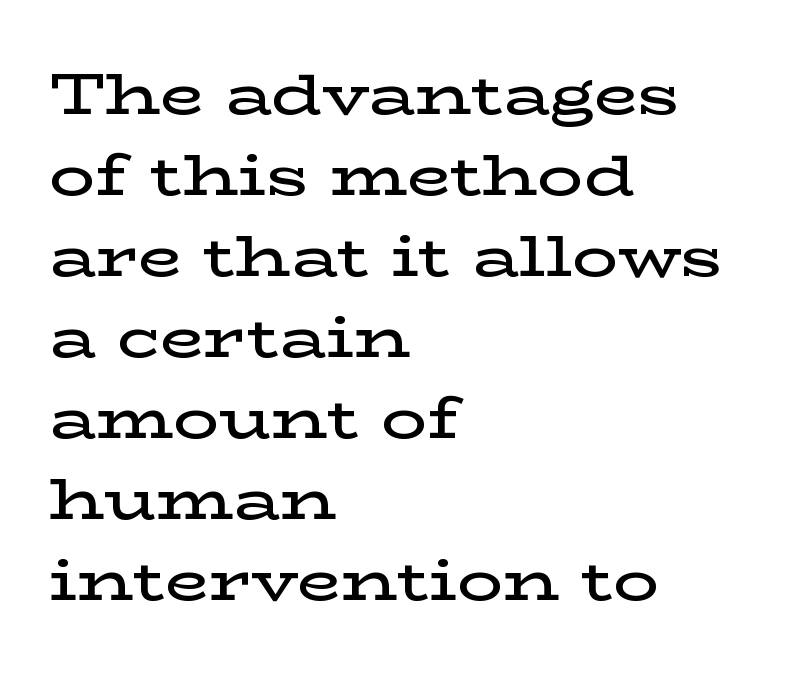
Letters rest on an invisible, unmarked baseline. The font is running at a semibold setting, under full bold. Notice how the stems are strictly vertical — no italics here. A typesetter would call this proportional, since set widths differ per character. The rows are spaced the way most documents space them. The passage shown has conventional tracking throughout.
